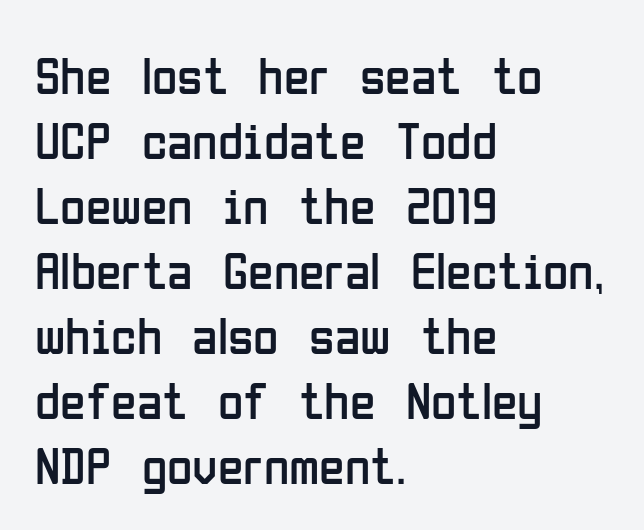
{"serif": "no", "italic": "no", "bold": "no", "weight": "regular", "width": "condensed", "stroke_contrast": "low", "x_height": "medium", "monospaced": "no", "underline": "no", "align": "left", "line_spacing": "normal", "line_spacing_ratio": 1.25, "letter_spacing": "normal", "letter_spacing_em": 0.0, "glyph_px": 52}
